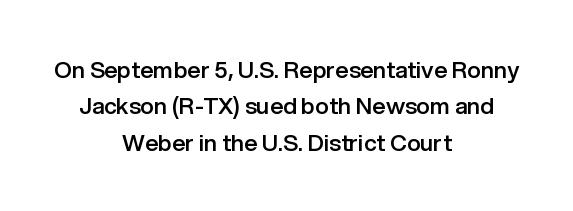
Visually the block forms a symmetrical silhouette, jagged on both flanks. Unlike italic type, these characters show no tilt at all. The gap between lines stays unmarked. Students, note that the glyphs here touch the page at normal intervals.
